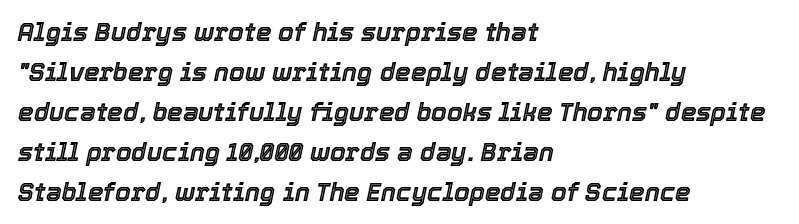
The image shows 25 px text type, italic (leaning right); set left-aligned, normal line spacing (1.6x), normal letter spacing, not underlined.
